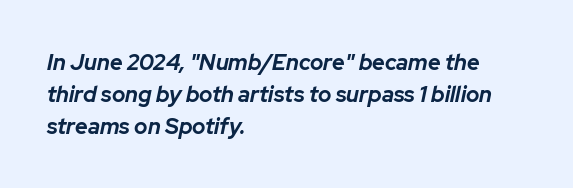
The image shows 22 px bold type, italic (leaning right); set left-aligned, normal line spacing (1.45x), normal letter spacing, not underlined.
